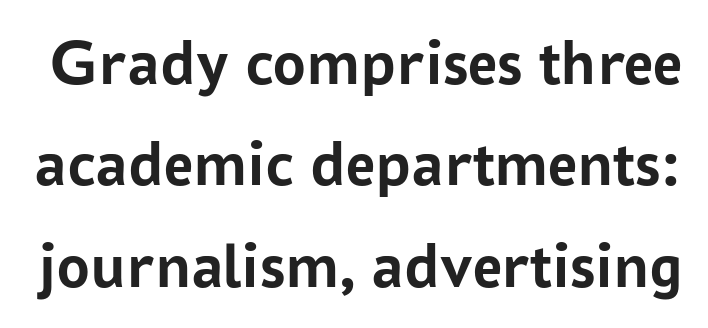
Q: Is the text bold? A: Yes.
Q: Is the text italic (slanted)? A: No, it is upright.
Q: Is the typeface a serif or a sans-serif typeface? A: Sans-serif.
Q: Is the text underlined? A: No.
Q: Is the spacing between letters normal or unusually wide? A: Normal.
Q: Is the spacing between lines tight, normal or loose? A: Normal.
Q: Width (condensed, normal, or wide)? A: Normal.
Q: Stroke contrast? A: Low.
Q: x-height? A: Medium.
Q: Monospaced? A: No.
